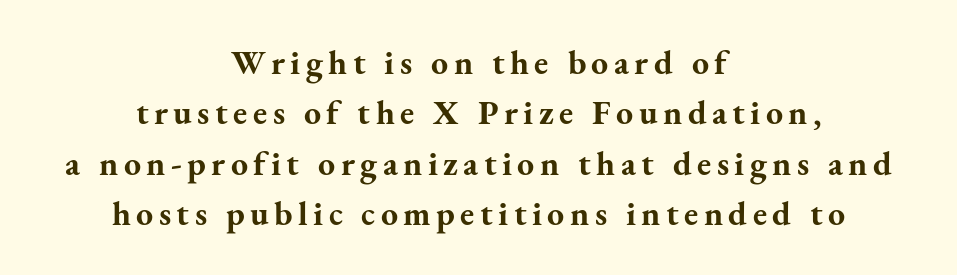
The image shows 34 px bold serif type, upright; set centered, normal line spacing (1.48x), not underlined; medium stroke contrast and a small x-height.
